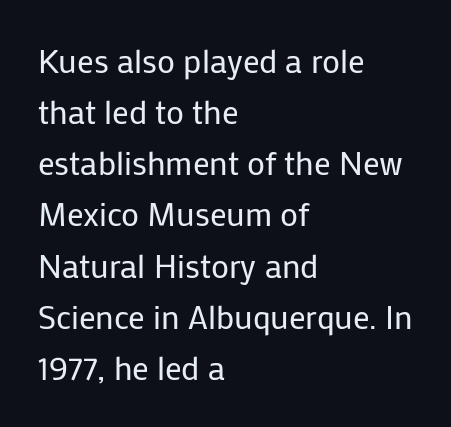
{"serif": "no", "italic": "no", "bold": "no", "weight": "regular", "width": "normal", "stroke_contrast": "low", "x_height": "medium", "monospaced": "no", "underline": "no", "align": "left", "line_spacing": "normal", "line_spacing_ratio": 1.55, "letter_spacing": "normal", "letter_spacing_em": 0.0, "glyph_px": 33}
